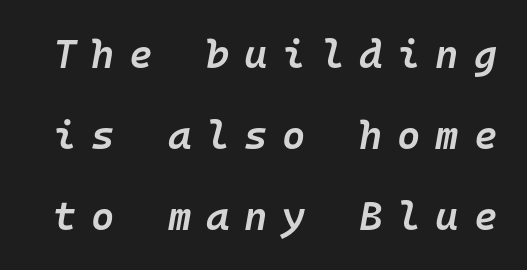
The image shows 40 px semibold type, italic (leaning right), monospaced; set loose line spacing (2.02x), unusually wide letter spacing (+0.37 em), not underlined; low stroke contrast and a medium x-height.
